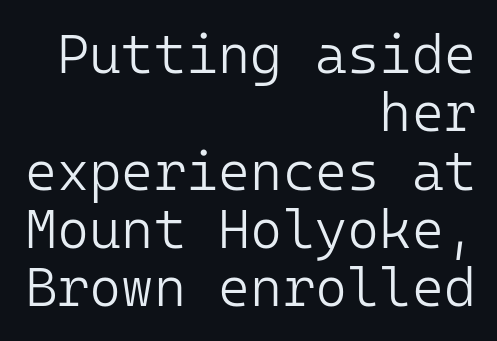
The image shows 55 px light sans-serif type, upright, monospaced; set right-aligned, tight line spacing (1.06x), normal letter spacing, not underlined; low stroke contrast and a medium x-height.
